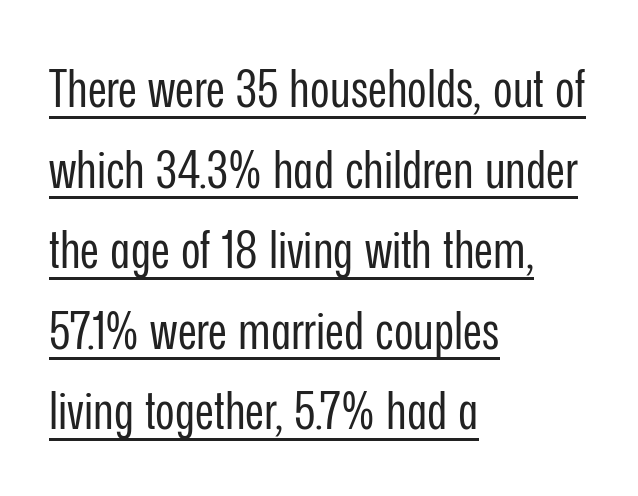
{"serif": "no", "italic": "no", "bold": "no", "weight": "regular", "width": "condensed", "stroke_contrast": "low", "x_height": "medium", "monospaced": "no", "underline": "yes", "align": "left", "line_spacing": "normal", "line_spacing_ratio": 1.52, "letter_spacing": "normal", "letter_spacing_em": 0.0, "glyph_px": 53}
